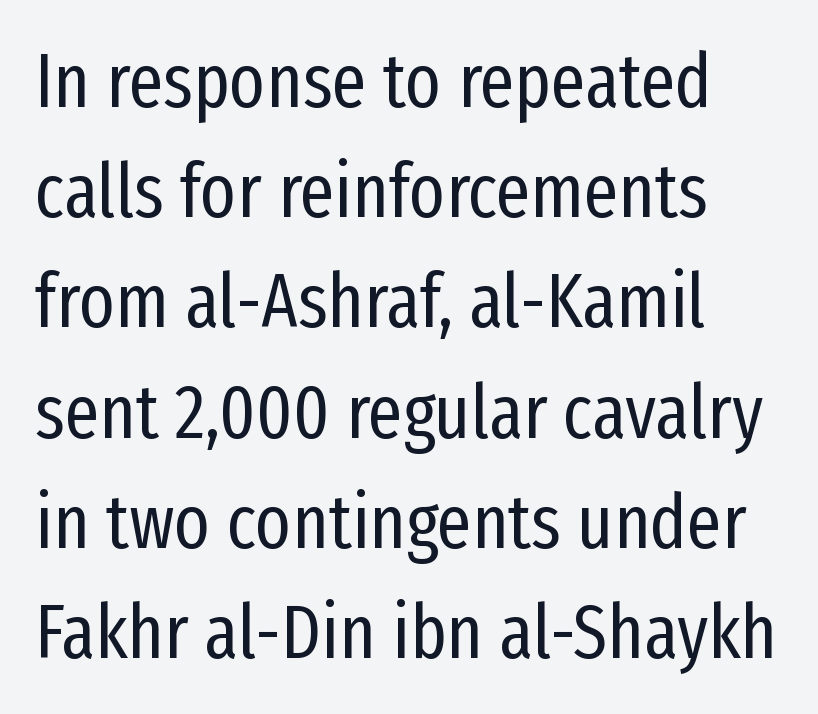
Q: Is the text bold? A: No.
Q: Is the text italic (slanted)? A: No, it is upright.
Q: Is the typeface a serif or a sans-serif typeface? A: Sans-serif.
Q: Is the text underlined? A: No.
Q: How is the paragraph aligned? A: Left-aligned.
Q: Is the spacing between letters normal or unusually wide? A: Normal.
Q: Is the spacing between lines tight, normal or loose? A: Normal.
Q: Width (condensed, normal, or wide)? A: Condensed.
Q: Stroke contrast? A: Low.
Q: x-height? A: Medium.
Q: Monospaced? A: No.
